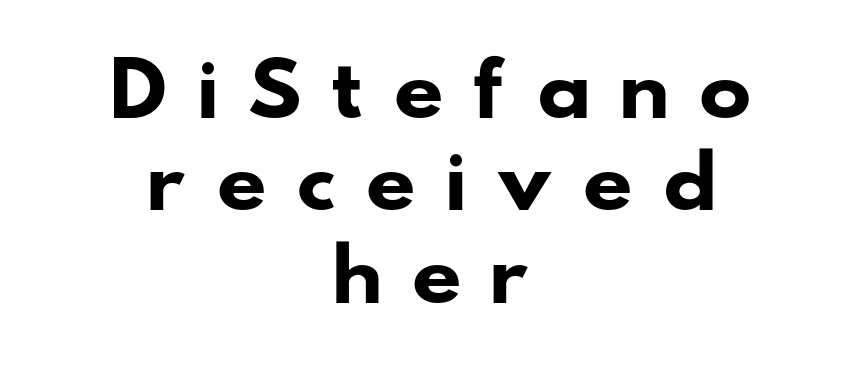
Quick note: interline space is typical. The gap between lines stays unmarked. Is the type bold? Yes — the strokes are clearly thick and heavy. A typesetter would call this heavily tracked-out type.
